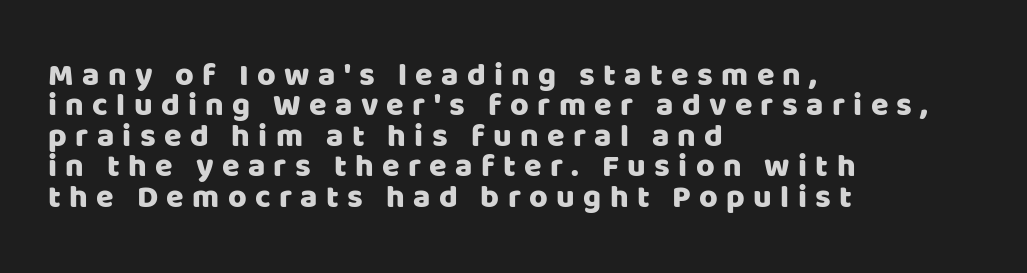
These lines have a slow, spaced-out rhythm from letter to letter. The string is rendered with underlining switched off. The line-height multiplier appears low, near solid setting. Nope, not italic — everything's standing straight. This rendering employs a face without finishing strokes, i.e., a sans-serif.
